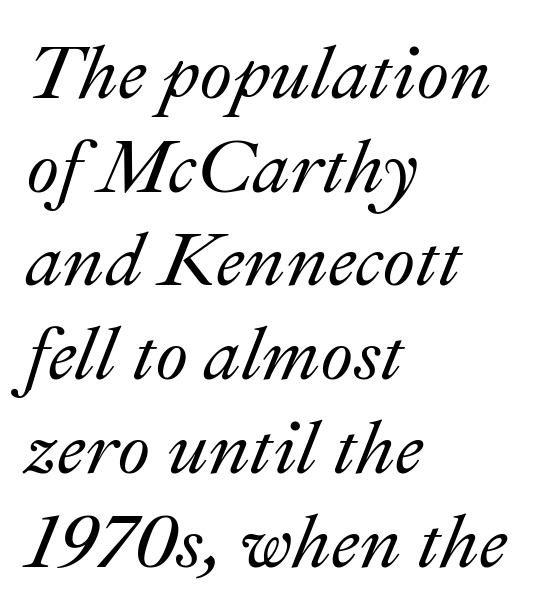
Q: Is the text italic (slanted)? A: Yes, it leans right by about 22 degrees.
Q: Is the text underlined? A: No.
Q: How is the paragraph aligned? A: Left-aligned.
Q: Is the spacing between letters normal or unusually wide? A: Normal.
Q: Is the spacing between lines tight, normal or loose? A: Normal.
Q: Width (condensed, normal, or wide)? A: Normal.
Q: Stroke contrast? A: Medium.
Q: x-height? A: Small.
Q: Monospaced? A: No.
